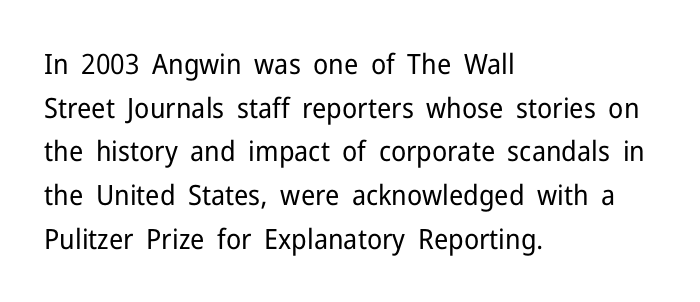
Q: Is the text bold? A: No.
Q: Is the text italic (slanted)? A: No, it is upright.
Q: Is the typeface a serif or a sans-serif typeface? A: Sans-serif.
Q: Is the text underlined? A: No.
Q: How is the paragraph aligned? A: Left-aligned.
Q: Is the spacing between letters normal or unusually wide? A: Normal.
Q: Is the spacing between lines tight, normal or loose? A: Normal.
Q: Width (condensed, normal, or wide)? A: Normal.
Q: Stroke contrast? A: Low.
Q: x-height? A: Medium.
Q: Monospaced? A: No.
